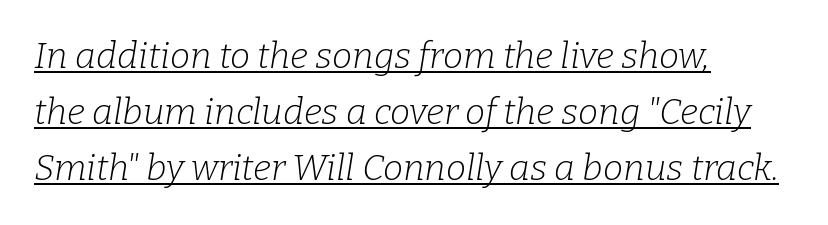
{"serif": "yes", "italic": "yes", "lean": "right", "slant_degrees": 9, "bold": "no", "weight": "light", "width": "normal", "stroke_contrast": "low", "x_height": "medium", "monospaced": "no", "underline": "yes", "align": "left", "line_spacing": "normal", "line_spacing_ratio": 1.56, "letter_spacing": "normal", "letter_spacing_em": 0.0, "glyph_px": 36}
